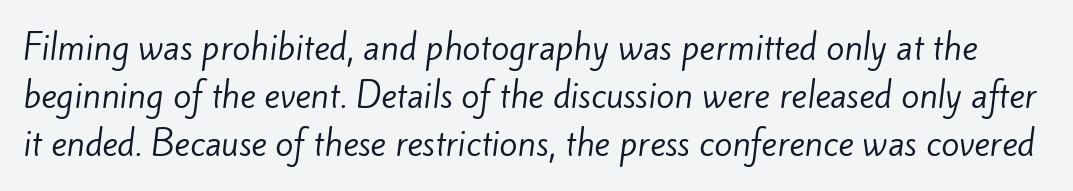
Q: Is the text bold? A: No.
Q: Is the typeface a serif or a sans-serif typeface? A: Sans-serif.
Q: Is the text underlined? A: No.
Q: Is the spacing between letters normal or unusually wide? A: Normal.
Q: Is the spacing between lines tight, normal or loose? A: Normal.
Q: Width (condensed, normal, or wide)? A: Normal.
Q: Stroke contrast? A: Low.
Q: x-height? A: Small.
Q: Monospaced? A: No.
